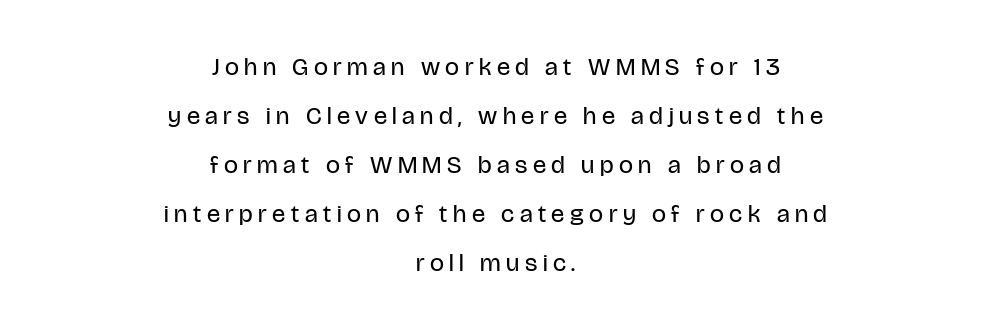
Horizontally, the lines are justified to the midpoint only. The passage shown is not underscored anywhere. Regarding leading, the lines here are spaced well apart. Tracking here is generous; glyphs stand well apart from one another. Characters remain perfectly vertical along every line. Stems and bowls with no extra thickness — not bold.
